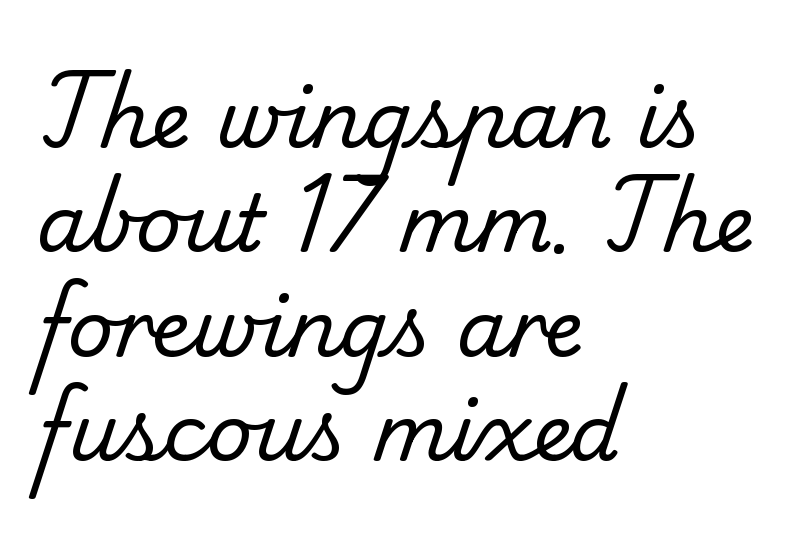
{"serif": "yes", "bold": "no", "weight": "regular", "width": "normal", "stroke_contrast": "low", "x_height": "small", "monospaced": "no", "underline": "no", "align": "left", "line_spacing": "normal", "line_spacing_ratio": 1.32, "letter_spacing": "normal", "letter_spacing_em": 0.0, "glyph_px": 79}
